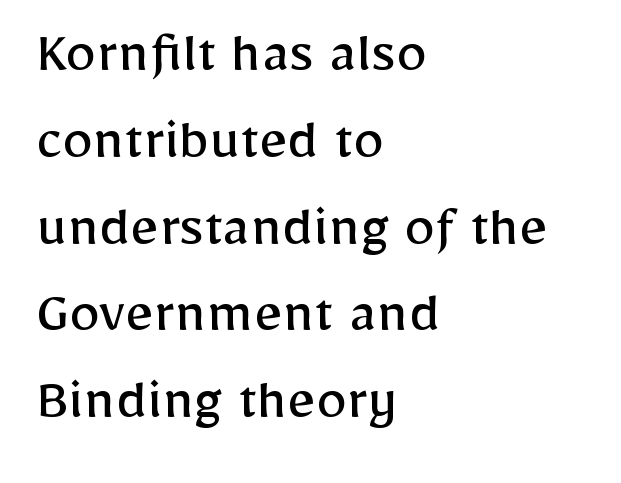
{"serif": "no", "italic": "no", "bold": "no", "weight": "regular", "width": "normal", "stroke_contrast": "low", "x_height": "medium", "monospaced": "no", "underline": "no", "align": "left", "line_spacing": "normal", "line_spacing_ratio": 1.4, "letter_spacing": "normal", "letter_spacing_em": 0.0, "glyph_px": 62}
